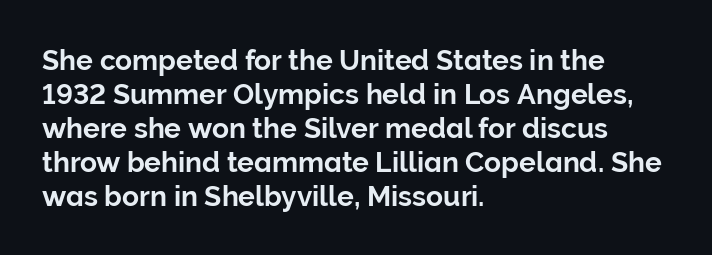
{"serif": "no", "italic": "no", "width": "normal", "stroke_contrast": "low", "x_height": "medium", "monospaced": "no", "underline": "no", "align": "left", "line_spacing_ratio": 1.21, "letter_spacing": "normal", "letter_spacing_em": 0.0, "glyph_px": 28}
